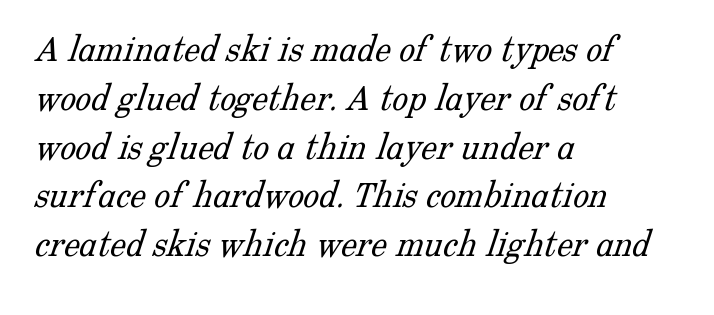
The image shows 40 px light serif type; set left-aligned, line spacing 1.22x, normal letter spacing, not underlined; low stroke contrast and a medium x-height.
